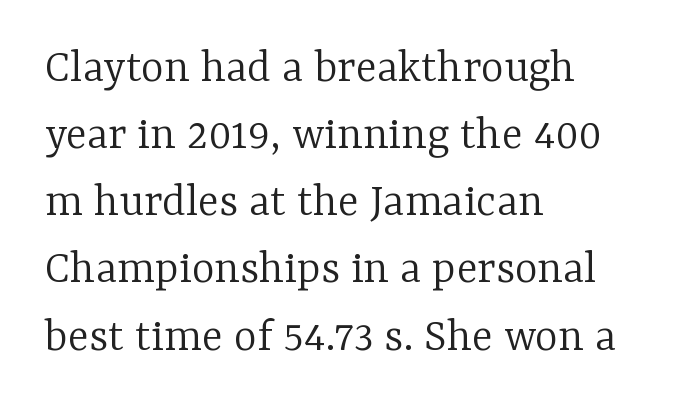
Q: Is the text bold? A: No.
Q: Is the text italic (slanted)? A: No, it is upright.
Q: Is the typeface a serif or a sans-serif typeface? A: Serif.
Q: Is the text underlined? A: No.
Q: How is the paragraph aligned? A: Left-aligned.
Q: Is the spacing between letters normal or unusually wide? A: Normal.
Q: Is the spacing between lines tight, normal or loose? A: Normal.
Q: Width (condensed, normal, or wide)? A: Normal.
Q: Stroke contrast? A: Low.
Q: x-height? A: Medium.
Q: Monospaced? A: No.
